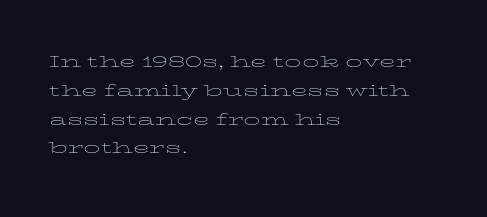
Q: Is the text bold? A: No.
Q: Is the text italic (slanted)? A: No, it is upright.
Q: Is the text underlined? A: No.
Q: How is the paragraph aligned? A: Left-aligned.
Q: Is the spacing between letters normal or unusually wide? A: Normal.
Q: Is the spacing between lines tight, normal or loose? A: Normal.
